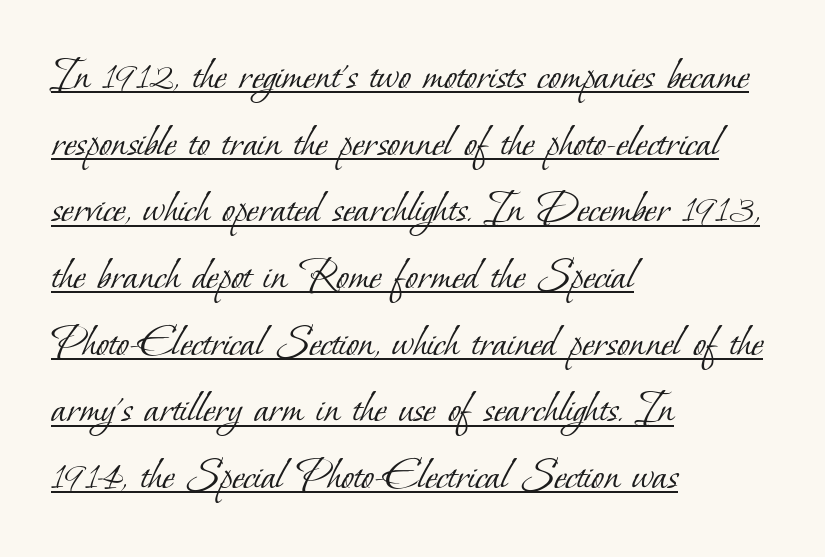
The image shows 46 px light serif type; set left-aligned, normal line spacing (1.45x), normal letter spacing, underlined; low stroke contrast and a small x-height.
